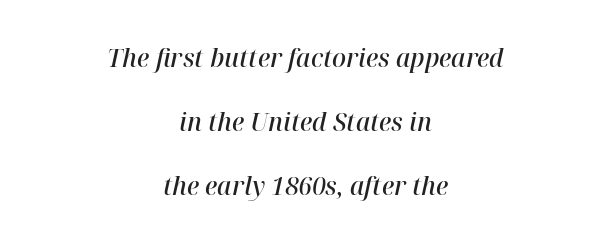
The image shows 26 px text type, italic (leaning right); set centered, loose line spacing (2.47x), normal letter spacing, not underlined.
